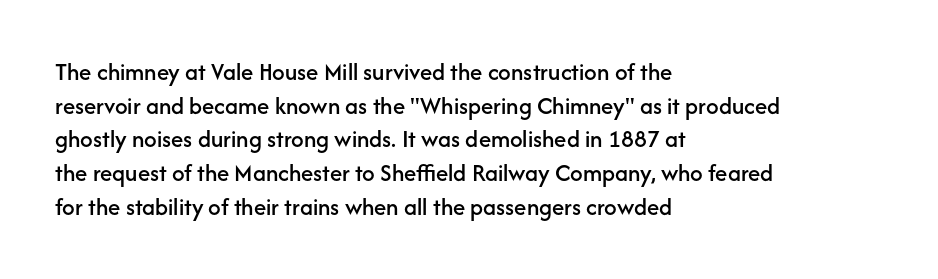
The image shows 25 px text type, upright; set left-aligned, normal line spacing (1.35x), normal letter spacing, not underlined.
